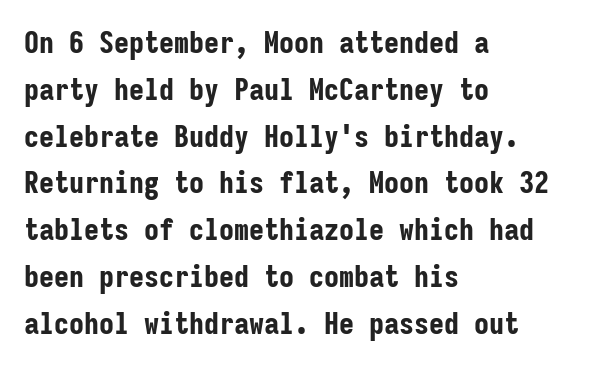
{"serif": "no", "italic": "no", "bold": "yes", "weight": "bold", "width": "condensed", "stroke_contrast": "low", "x_height": "medium", "monospaced": "yes", "underline": "no", "align": "left", "line_spacing": "normal", "line_spacing_ratio": 1.56, "letter_spacing": "normal", "letter_spacing_em": 0.0, "glyph_px": 30}
